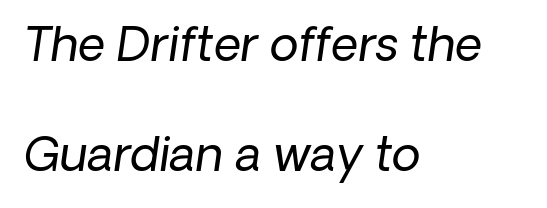
{"italic": "yes", "lean": "right", "slant_degrees": 8, "bold": "no", "weight": "regular", "width": "normal", "stroke_contrast": "low", "x_height": "medium", "monospaced": "no", "underline": "no", "align": "left", "line_spacing": "loose", "line_spacing_ratio": 2.34, "letter_spacing": "normal", "letter_spacing_em": 0.0, "glyph_px": 47}
